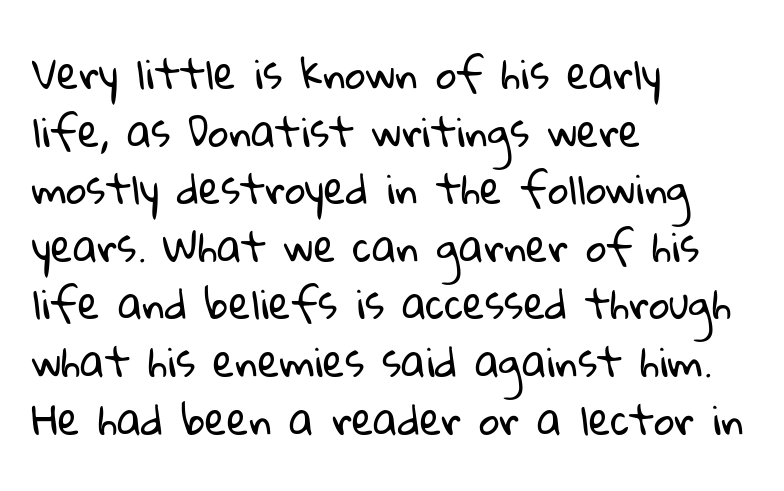
Q: Is the text bold? A: No.
Q: Is the typeface a serif or a sans-serif typeface? A: Sans-serif.
Q: Is the text underlined? A: No.
Q: How is the paragraph aligned? A: Left-aligned.
Q: Is the spacing between letters normal or unusually wide? A: Normal.
Q: Is the spacing between lines tight, normal or loose? A: Normal.
Q: Width (condensed, normal, or wide)? A: Normal.
Q: Stroke contrast? A: Low.
Q: x-height? A: Medium.
Q: Monospaced? A: No.
